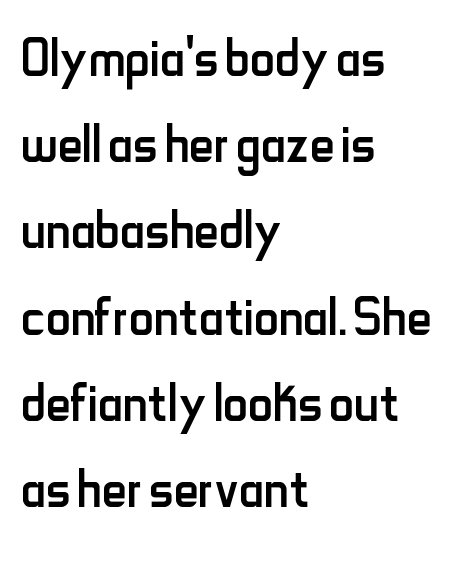
{"serif": "no", "italic": "no", "bold": "no", "weight": "regular", "width": "condensed", "stroke_contrast": "low", "x_height": "small", "monospaced": "no", "underline": "no", "align": "left", "line_spacing": "normal", "line_spacing_ratio": 1.25, "letter_spacing": "normal", "letter_spacing_em": 0.0, "glyph_px": 69}
